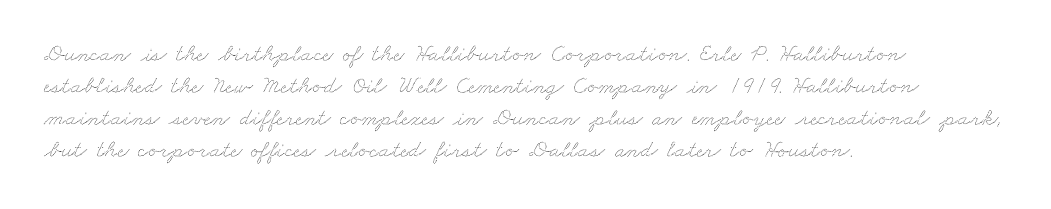
The image shows 24 px text type; set left-aligned, normal line spacing (1.33x), normal letter spacing, not underlined.
